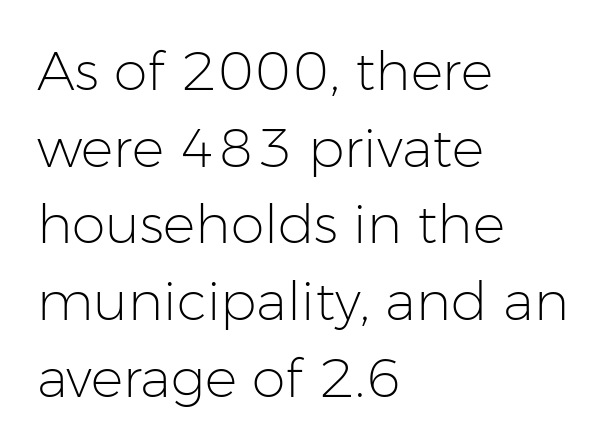
Q: Is the text bold? A: No.
Q: Is the text italic (slanted)? A: No, it is upright.
Q: Is the typeface a serif or a sans-serif typeface? A: Sans-serif.
Q: Is the text underlined? A: No.
Q: How is the paragraph aligned? A: Left-aligned.
Q: Is the spacing between letters normal or unusually wide? A: Normal.
Q: Is the spacing between lines tight, normal or loose? A: Normal.
Q: Width (condensed, normal, or wide)? A: Normal.
Q: Stroke contrast? A: Low.
Q: x-height? A: Medium.
Q: Monospaced? A: No.
